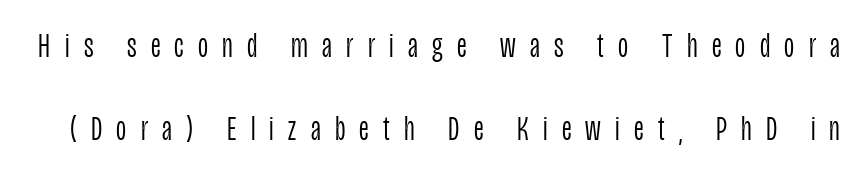
Q: Is the text bold? A: No.
Q: Is the text italic (slanted)? A: No, it is upright.
Q: Is the typeface a serif or a sans-serif typeface? A: Sans-serif.
Q: Is the text underlined? A: No.
Q: Is the spacing between letters normal or unusually wide? A: Unusually wide.
Q: Is the spacing between lines tight, normal or loose? A: Loose.
Q: Width (condensed, normal, or wide)? A: Condensed.
Q: Stroke contrast? A: Low.
Q: x-height? A: Large.
Q: Monospaced? A: No.
